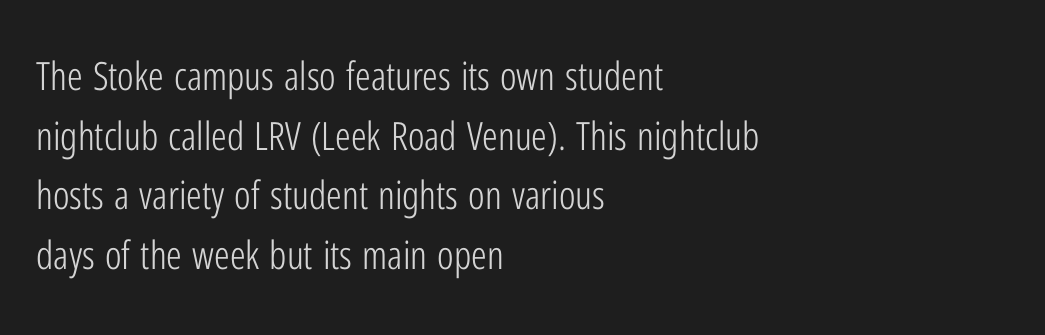
Q: Is the text bold? A: No.
Q: Is the text italic (slanted)? A: No, it is upright.
Q: Is the typeface a serif or a sans-serif typeface? A: Sans-serif.
Q: Is the text underlined? A: No.
Q: How is the paragraph aligned? A: Left-aligned.
Q: Is the spacing between letters normal or unusually wide? A: Normal.
Q: Is the spacing between lines tight, normal or loose? A: Normal.
Q: Width (condensed, normal, or wide)? A: Condensed.
Q: Stroke contrast? A: Low.
Q: x-height? A: Medium.
Q: Monospaced? A: No.
